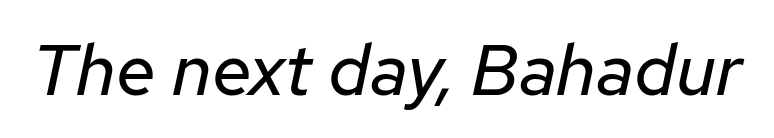
Q: Is the text bold? A: No.
Q: Is the text italic (slanted)? A: Yes, it leans right by about 12 degrees.
Q: Is the text underlined? A: No.
Q: Is the spacing between letters normal or unusually wide? A: Normal.
Q: Width (condensed, normal, or wide)? A: Normal.
Q: Stroke contrast? A: Low.
Q: x-height? A: Medium.
Q: Monospaced? A: No.
